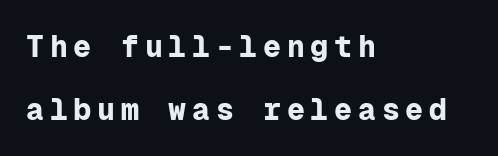
{"serif": "no", "italic": "no", "bold": "yes", "weight": "bold", "width": "normal", "stroke_contrast": "low", "x_height": "medium", "monospaced": "yes", "underline": "no", "align": "left", "line_spacing": "loose", "line_spacing_ratio": 2.11, "glyph_px": 30}
